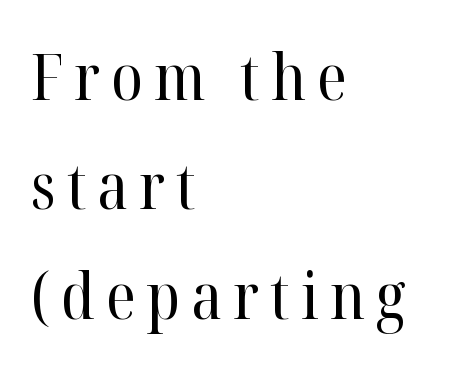
The image shows 64 px regular-weight serif type, upright; set left-aligned, line spacing 1.71x, not underlined; high stroke contrast and a medium x-height.
